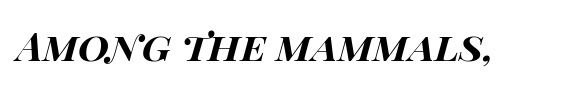
Q: Is the text bold? A: Yes.
Q: Is the text italic (slanted)? A: Yes, it leans right by about 15 degrees.
Q: Is the text underlined? A: No.
Q: Is the spacing between letters normal or unusually wide? A: Normal.
Q: Width (condensed, normal, or wide)? A: Wide.
Q: Stroke contrast? A: High.
Q: x-height? A: Large.
Q: Monospaced? A: No.
